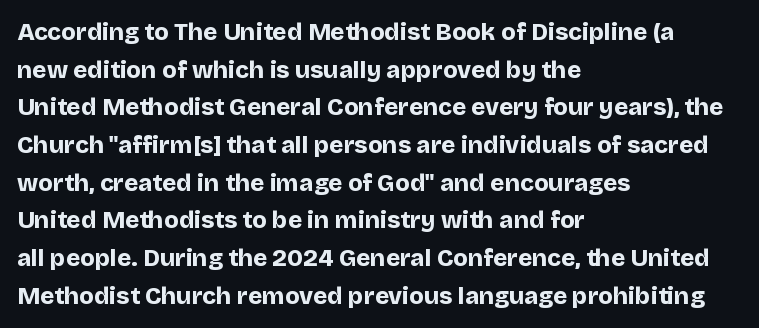
Heavy, bold letterforms. Quick note: underline off. The space between consecutive lines is moderate. This is roman type, the default non-slanted kind. The compositor pushed each line to the left boundary.
